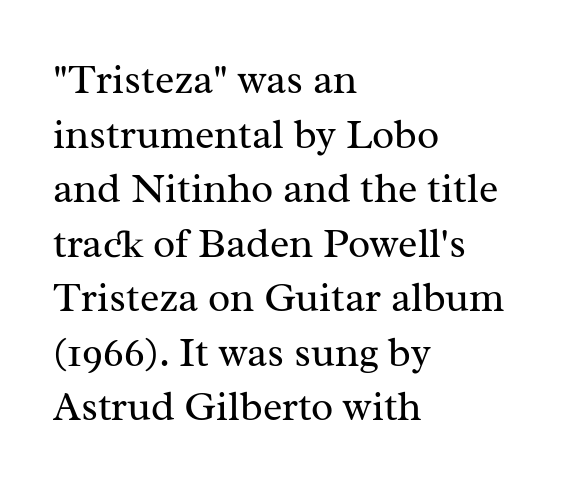
{"serif": "yes", "italic": "no", "bold": "no", "weight": "regular", "width": "normal", "stroke_contrast": "medium", "x_height": "medium", "monospaced": "no", "underline": "no", "align": "left", "line_spacing": "normal", "line_spacing_ratio": 1.33, "letter_spacing": "normal", "letter_spacing_em": 0.0, "glyph_px": 41}
